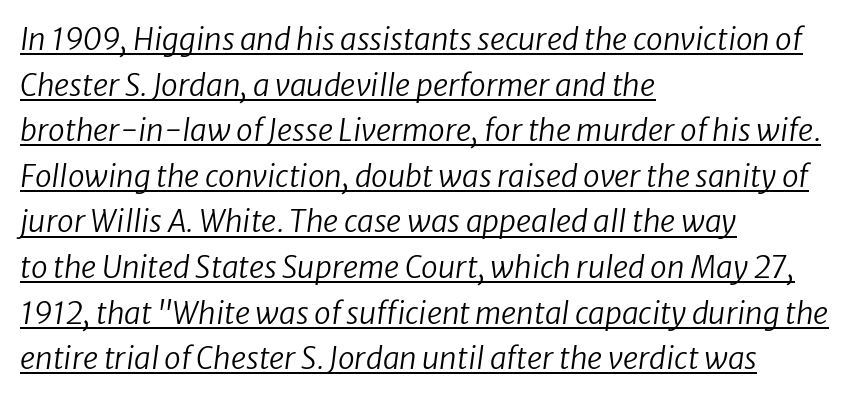
{"italic": "yes", "lean": "right", "slant_degrees": 8, "bold": "no", "weight": "regular", "width": "normal", "stroke_contrast": "low", "x_height": "medium", "monospaced": "no", "underline": "yes", "align": "left", "line_spacing": "normal", "line_spacing_ratio": 1.52, "letter_spacing": "normal", "letter_spacing_em": 0.0, "glyph_px": 30}
